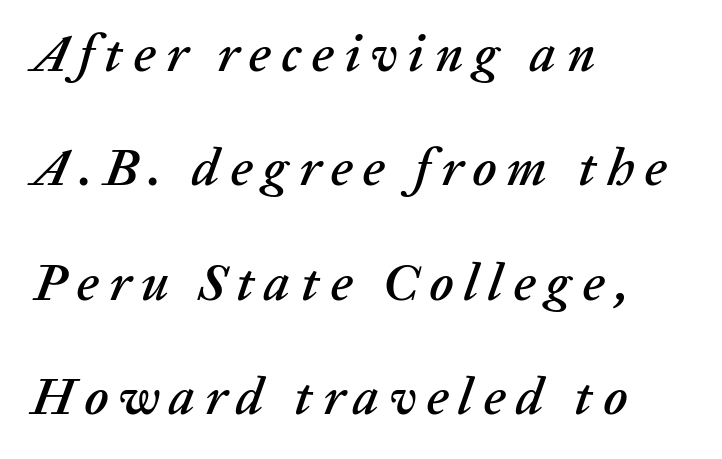
{"italic": "yes", "lean": "right", "slant_degrees": 20, "width": "normal", "stroke_contrast": "low", "x_height": "medium", "monospaced": "no", "underline": "no", "align": "left", "line_spacing": "loose", "line_spacing_ratio": 2.2, "letter_spacing": "wide", "letter_spacing_em": 0.2, "glyph_px": 52}
